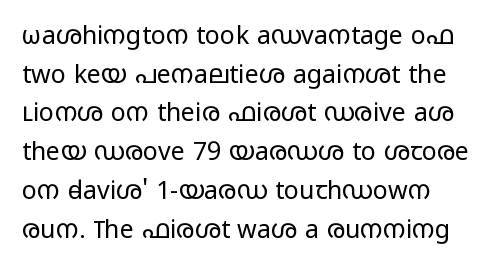
Q: Is the text bold? A: No.
Q: Is the text italic (slanted)? A: No, it is upright.
Q: Is the text underlined? A: No.
Q: How is the paragraph aligned? A: Left-aligned.
Q: Is the spacing between letters normal or unusually wide? A: Normal.
Q: Is the spacing between lines tight, normal or loose? A: Normal.
